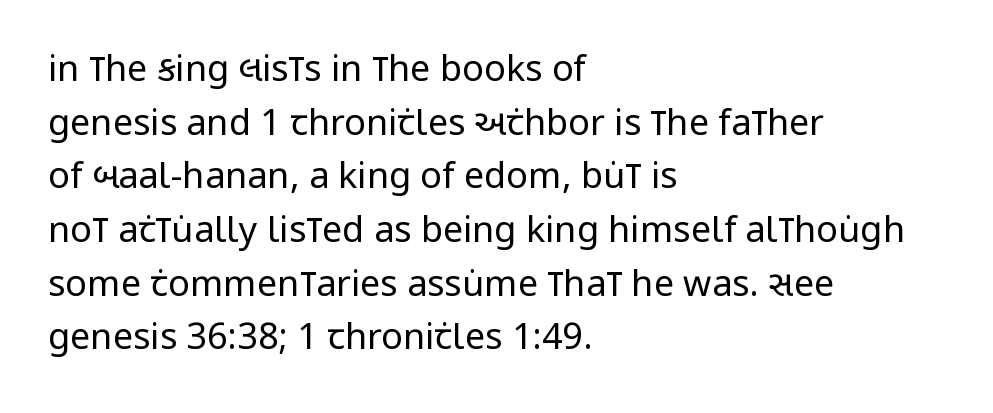
Q: Is the text bold? A: No.
Q: Is the text italic (slanted)? A: No, it is upright.
Q: Is the typeface a serif or a sans-serif typeface? A: Sans-serif.
Q: Is the text underlined? A: No.
Q: How is the paragraph aligned? A: Left-aligned.
Q: Is the spacing between letters normal or unusually wide? A: Normal.
Q: Is the spacing between lines tight, normal or loose? A: Normal.
Q: Width (condensed, normal, or wide)? A: Condensed.
Q: Stroke contrast? A: Low.
Q: x-height? A: Large.
Q: Monospaced? A: No.
